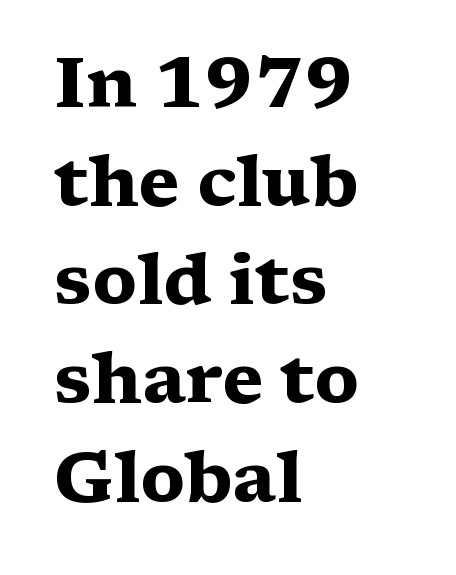
Q: Is the text bold? A: Yes.
Q: Is the text italic (slanted)? A: No, it is upright.
Q: Is the typeface a serif or a sans-serif typeface? A: Serif.
Q: Is the text underlined? A: No.
Q: How is the paragraph aligned? A: Left-aligned.
Q: Is the spacing between letters normal or unusually wide? A: Normal.
Q: Is the spacing between lines tight, normal or loose? A: Normal.
Q: Width (condensed, normal, or wide)? A: Wide.
Q: Stroke contrast? A: Medium.
Q: x-height? A: Medium.
Q: Monospaced? A: No.
